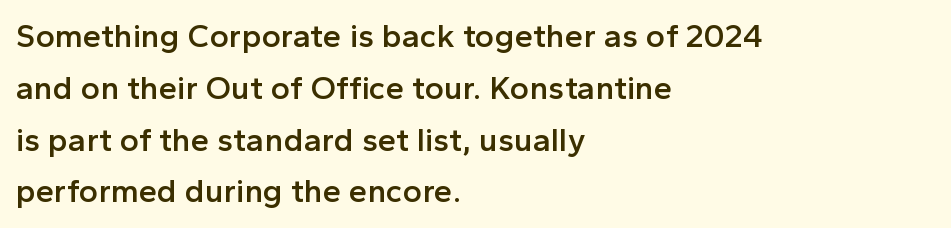
The rendering uses natural spacing where letterforms have individual widths. Honestly, the letter spacing is just normal — you wouldn't notice it. Leading: standard. If you drew a ruler down the left edge, every line would touch it.
